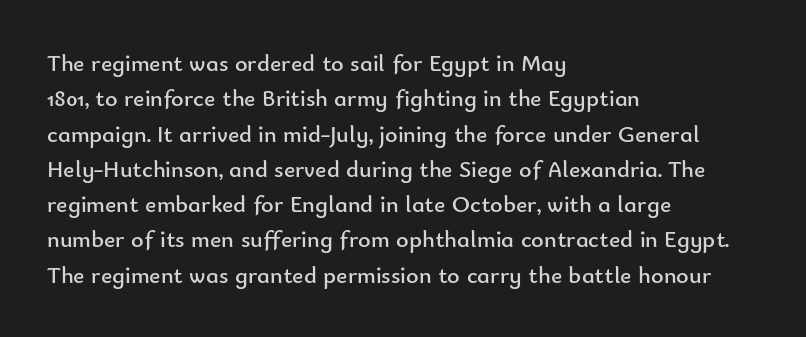
{"italic": "no", "bold": "no", "underline": "no", "align": "left", "line_spacing": "normal", "line_spacing_ratio": 1.47, "letter_spacing": "normal", "letter_spacing_em": 0.0, "glyph_px": 24}
